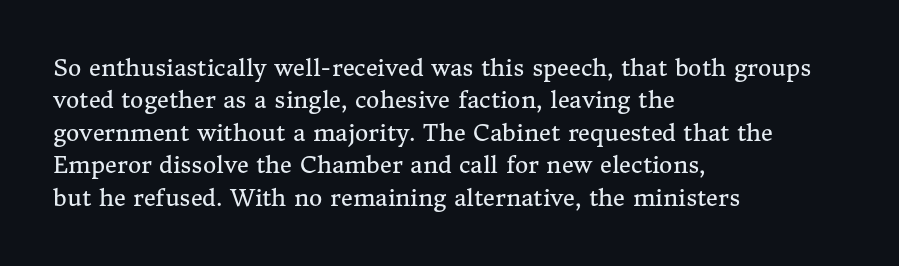
The tracking reads as untouched default to a designer's eye. Layout note: lines flush left. Students, observe: this is what conventionally led text looks like. Underline: absent.
